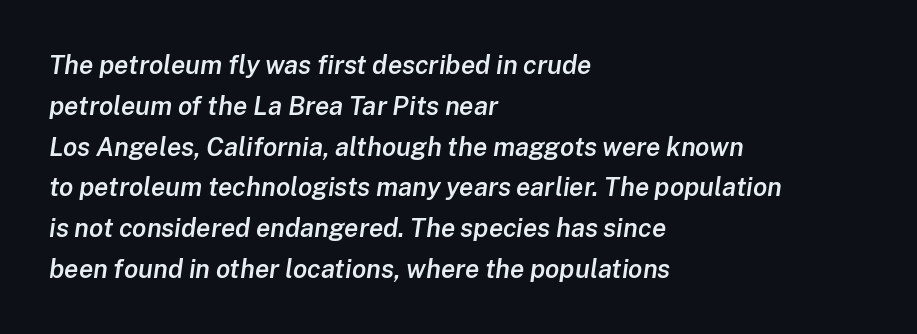
The image shows 26 px text type, italic (leaning right); set left-aligned, normal line spacing (1.57x), normal letter spacing, not underlined.
